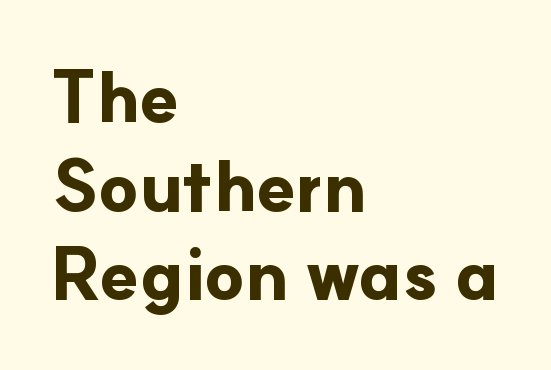
Q: Is the text bold? A: Yes.
Q: Is the text italic (slanted)? A: No, it is upright.
Q: Is the typeface a serif or a sans-serif typeface? A: Sans-serif.
Q: Is the text underlined? A: No.
Q: How is the paragraph aligned? A: Left-aligned.
Q: Is the spacing between letters normal or unusually wide? A: Normal.
Q: Is the spacing between lines tight, normal or loose? A: Normal.
Q: Width (condensed, normal, or wide)? A: Normal.
Q: Stroke contrast? A: Low.
Q: x-height? A: Small.
Q: Monospaced? A: No.
